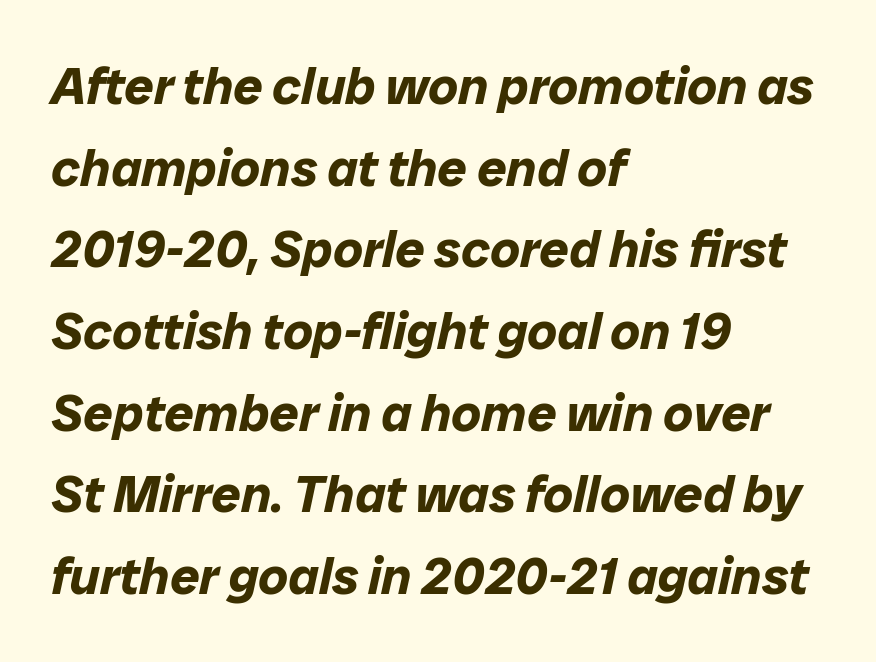
The image shows 52 px bold type, italic (leaning right); set left-aligned, normal line spacing (1.57x), normal letter spacing, not underlined; low stroke contrast and a medium x-height.
